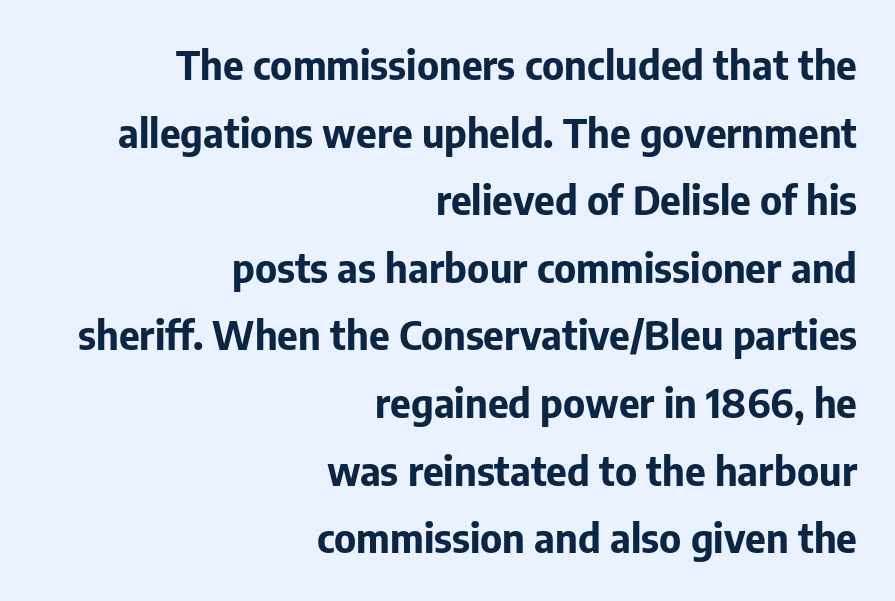
Q: Is the text bold? A: Yes.
Q: Is the text italic (slanted)? A: No, it is upright.
Q: Is the typeface a serif or a sans-serif typeface? A: Sans-serif.
Q: Is the text underlined? A: No.
Q: How is the paragraph aligned? A: Right-aligned.
Q: Is the spacing between letters normal or unusually wide? A: Normal.
Q: Is the spacing between lines tight, normal or loose? A: Normal.
Q: Width (condensed, normal, or wide)? A: Normal.
Q: Stroke contrast? A: Low.
Q: x-height? A: Medium.
Q: Monospaced? A: No.
